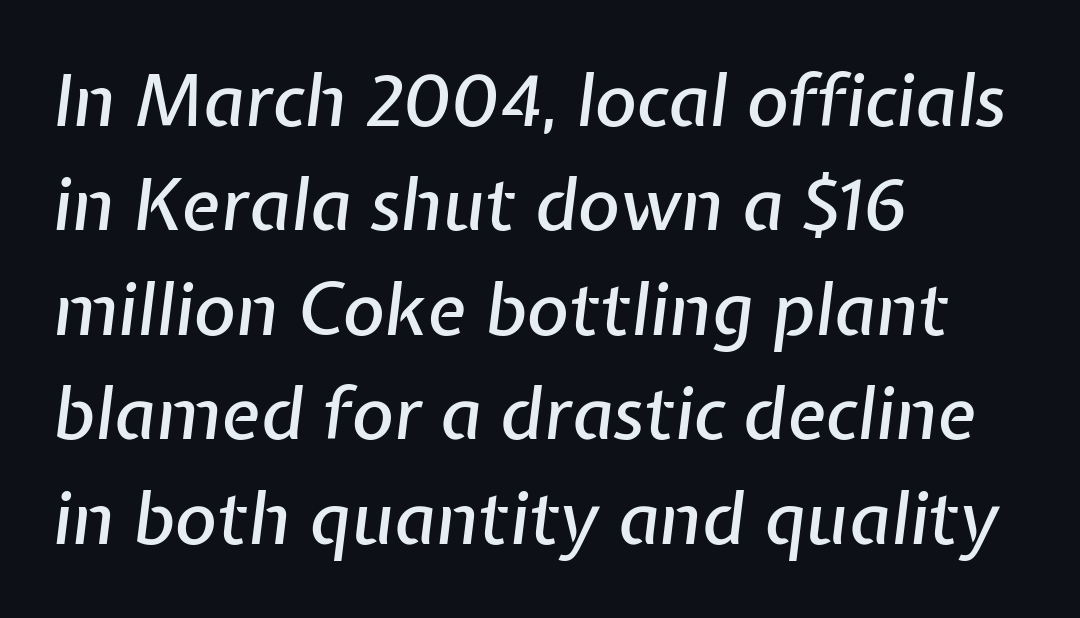
Here the designer chose a conventional face with non-uniform glyph widths. Nobody touched the tracking dial on this one. The text block is weighted toward the left margin, trailing off unevenly rightward. The passage shown stacks its lines at a standard gap. Check under the words: just untouched page.
